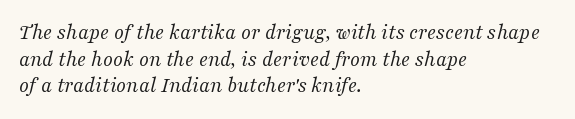
Q: Is the text bold? A: No.
Q: Is the text italic (slanted)? A: Yes, it leans right by about 16 degrees.
Q: Is the text underlined? A: No.
Q: How is the paragraph aligned? A: Left-aligned.
Q: Is the spacing between letters normal or unusually wide? A: Normal.
